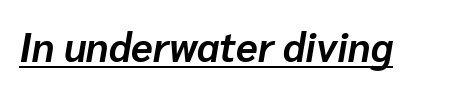
Q: Is the text bold? A: Yes.
Q: Is the text italic (slanted)? A: Yes, it leans right by about 10 degrees.
Q: Is the text underlined? A: Yes.
Q: Is the spacing between letters normal or unusually wide? A: Normal.
Q: Width (condensed, normal, or wide)? A: Normal.
Q: Stroke contrast? A: Low.
Q: x-height? A: Medium.
Q: Monospaced? A: No.
